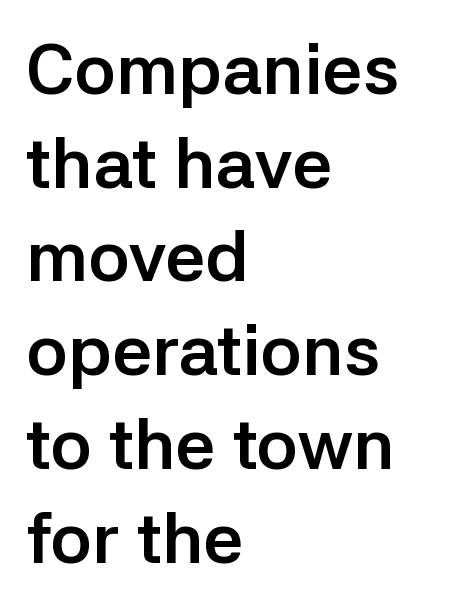
The image shows 71 px semibold sans-serif type, upright; set left-aligned, normal line spacing (1.32x), normal letter spacing, not underlined; low stroke contrast and a medium x-height.
